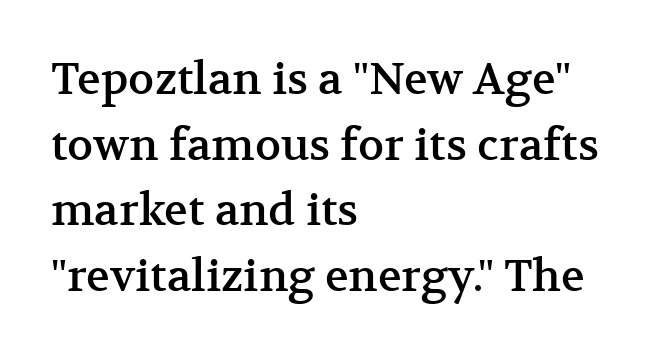
Q: Is the text italic (slanted)? A: No, it is upright.
Q: Is the typeface a serif or a sans-serif typeface? A: Serif.
Q: Is the text underlined? A: No.
Q: How is the paragraph aligned? A: Left-aligned.
Q: Is the spacing between letters normal or unusually wide? A: Normal.
Q: Is the spacing between lines tight, normal or loose? A: Normal.
Q: Width (condensed, normal, or wide)? A: Normal.
Q: Stroke contrast? A: Medium.
Q: x-height? A: Medium.
Q: Monospaced? A: No.
